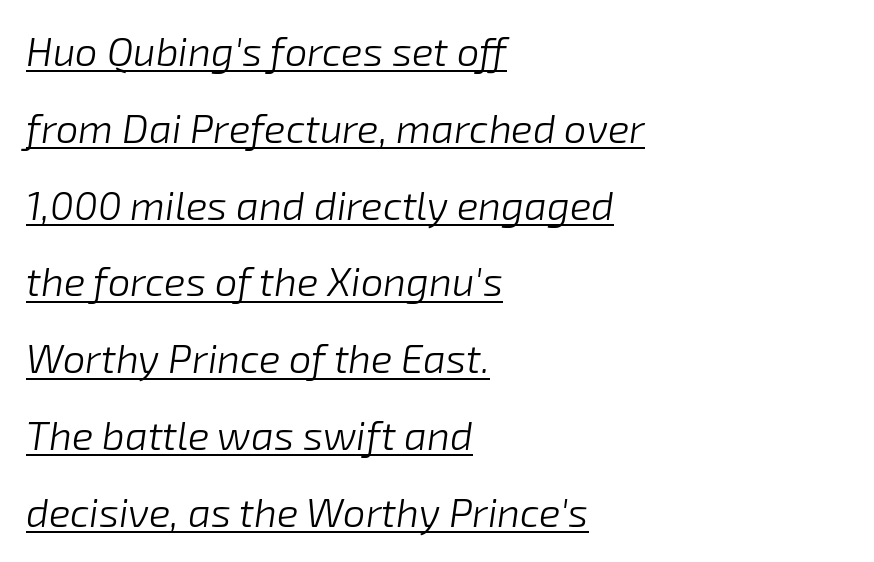
The image shows 40 px light type, italic (leaning right); set left-aligned, loose line spacing (1.92x), normal letter spacing, underlined; low stroke contrast and a medium x-height.
